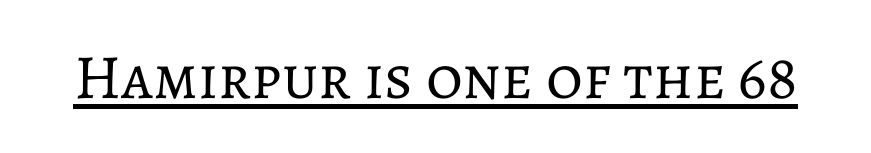
The image shows 63 px regular-weight type, upright; set normal letter spacing, underlined; low stroke contrast and a medium x-height.
